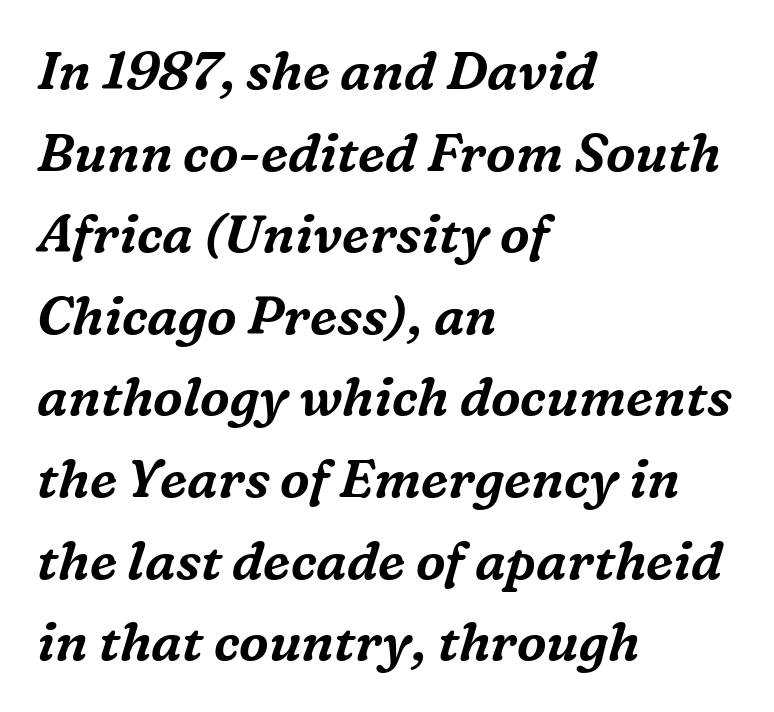
{"serif": "yes", "italic": "yes", "lean": "right", "slant_degrees": 16, "width": "normal", "stroke_contrast": "medium", "x_height": "medium", "monospaced": "no", "underline": "no", "align": "left", "line_spacing": "normal", "line_spacing_ratio": 1.54, "letter_spacing": "normal", "letter_spacing_em": 0.0, "glyph_px": 53}
